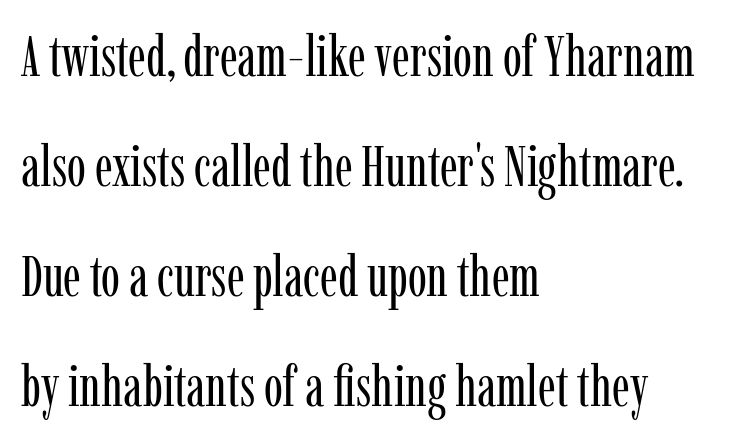
Tracking here is standard; glyphs follow each other at the usual distance. A typesetter would call this proportional, since set widths differ per character. The vertical gap from one line to the next is large. Think standard paragraph weight, or any step lighter than that.
